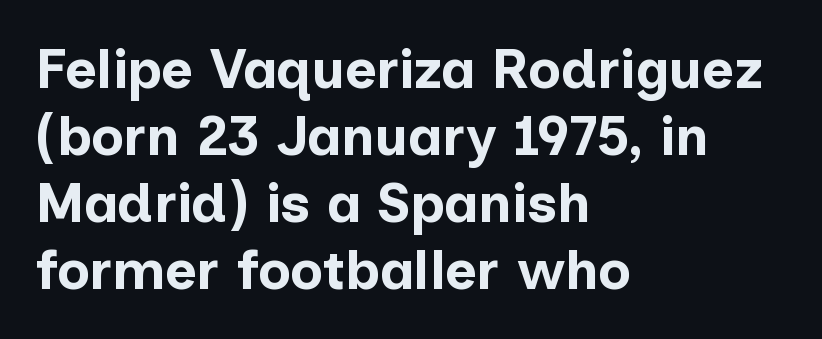
The letters stand upright; this is a roman face. Stroke thickness is high; the sample reads as a true bold. Beneath every word, the page is bare. The type is set solid horizontally, with unmodified tracking. Do the characters align in a grid? No, the font is proportional. Does the type have serifs? No, each stem ends abruptly.
